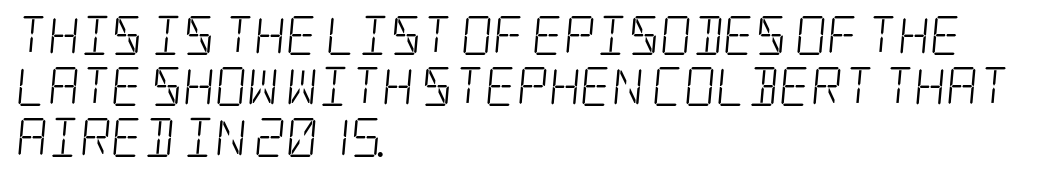
Teacher's note: observe the even left margin — that is flush-left alignment. Rule under the text: the space is simply empty. Is there much room between lines? A standard amount, neither cramped nor airy. No letter is thick-stroked: the sample isn't bold. Observe the serifs anchoring each vertical stroke in this sample. In terms of letterspacing, this is plain default setting.
